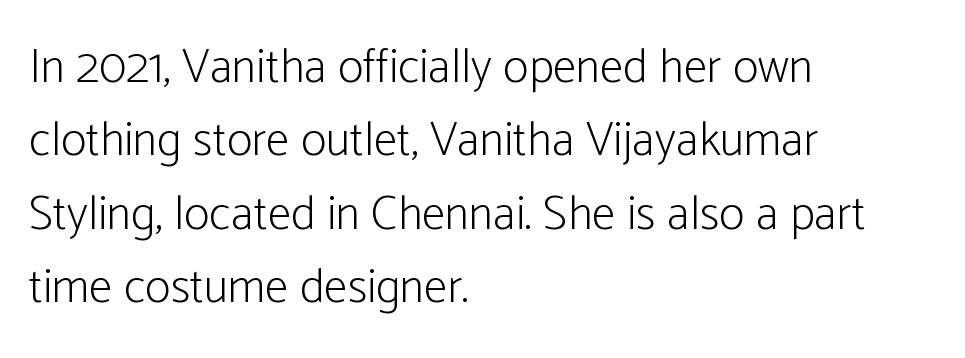
{"serif": "no", "italic": "no", "bold": "no", "weight": "light", "width": "condensed", "stroke_contrast": "low", "x_height": "medium", "monospaced": "no", "underline": "no", "align": "left", "line_spacing": "normal", "line_spacing_ratio": 1.53, "letter_spacing": "normal", "letter_spacing_em": 0.0, "glyph_px": 48}
